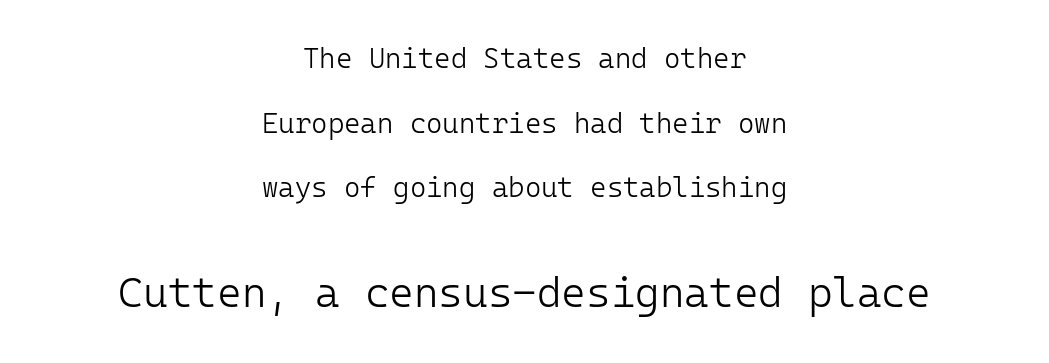
The characters display no serif detailing; their extremities are plain. Do the letters lean? They stand straight. Underlining? Definitely not there. These lines are rendered in a fixed-pitch font. Character size in the trailing block exceeds that of the leading block. What's the leading like? Stretched, with rows far apart.
